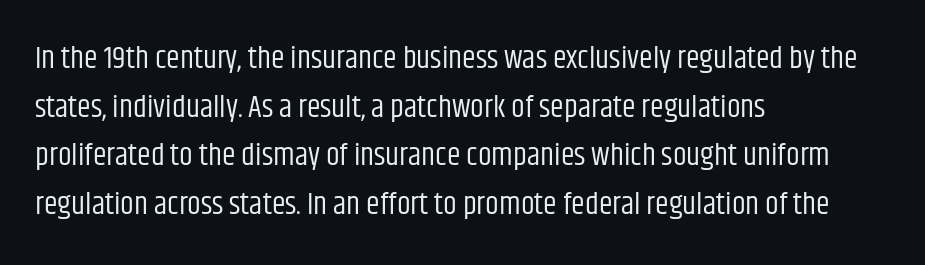
{"serif": "no", "italic": "no", "bold": "no", "weight": "regular", "width": "condensed", "stroke_contrast": "low", "x_height": "large", "monospaced": "no", "underline": "no", "align": "left", "line_spacing": "normal", "line_spacing_ratio": 1.57, "letter_spacing": "normal", "letter_spacing_em": 0.0, "glyph_px": 31}
